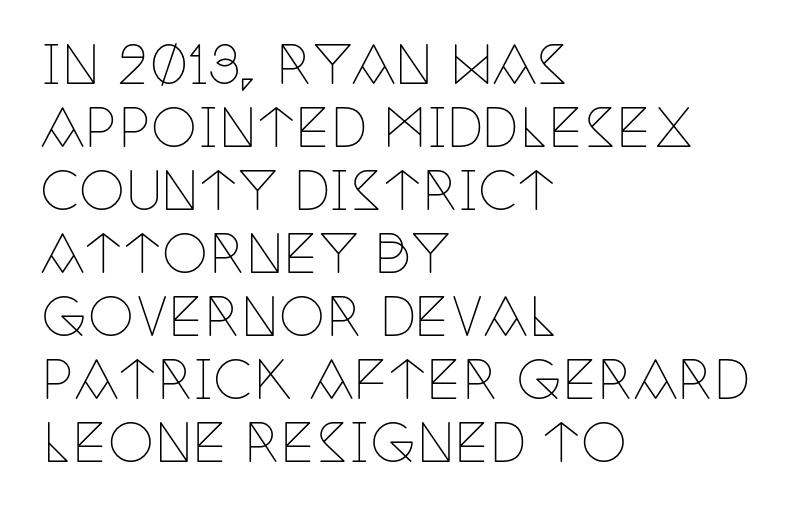
{"serif": "yes", "italic": "no", "bold": "no", "weight": "thin", "width": "condensed", "stroke_contrast": "low", "x_height": "large", "monospaced": "no", "underline": "no", "align": "left", "line_spacing_ratio": 1.21, "letter_spacing": "normal", "letter_spacing_em": 0.0, "glyph_px": 52}
